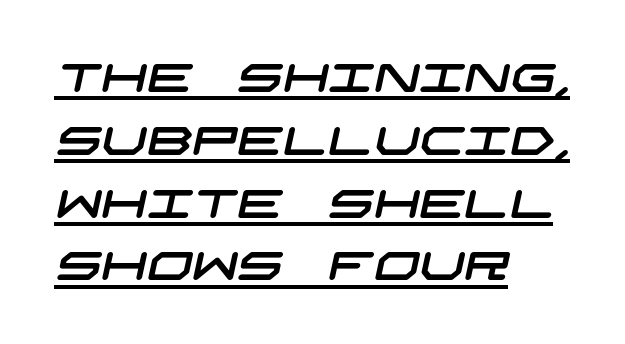
{"serif": "no", "width": "wide", "stroke_contrast": "low", "x_height": "large", "underline": "yes", "align": "left", "line_spacing": "normal", "line_spacing_ratio": 1.57, "letter_spacing": "normal", "letter_spacing_em": 0.0, "glyph_px": 40}
